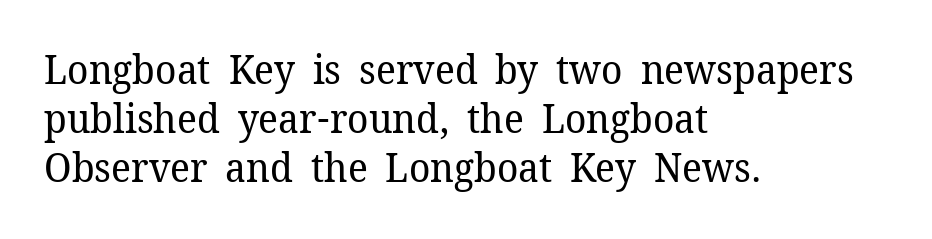
The image shows 40 px regular-weight serif type, upright; set left-aligned, line spacing 1.22x, normal letter spacing, not underlined; low stroke contrast and a medium x-height.
